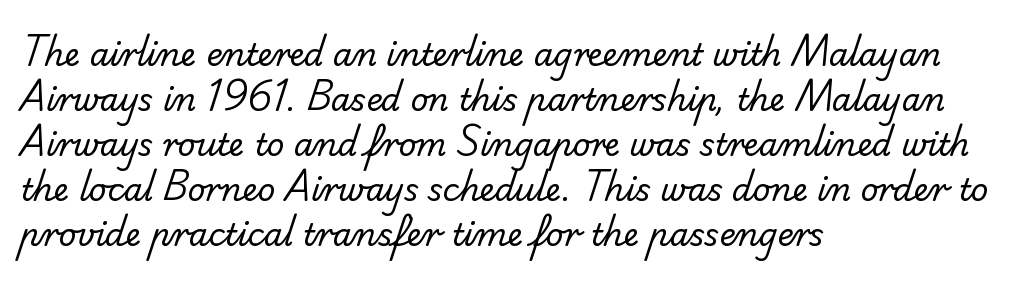
Rows of type keep a routine distance in the vertical direction. Note the varied advance widths — an 'i' is clearly narrower than an 'm'. A light-to-regular cut is what we see here. Compared with typical body copy, the letter spacing here is the same.
